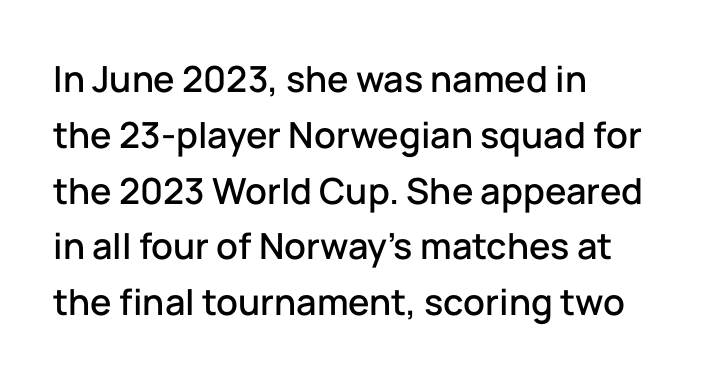
{"serif": "no", "italic": "no", "width": "normal", "stroke_contrast": "low", "x_height": "medium", "monospaced": "no", "underline": "no", "align": "left", "line_spacing": "normal", "line_spacing_ratio": 1.55, "letter_spacing": "normal", "letter_spacing_em": 0.0, "glyph_px": 36}
